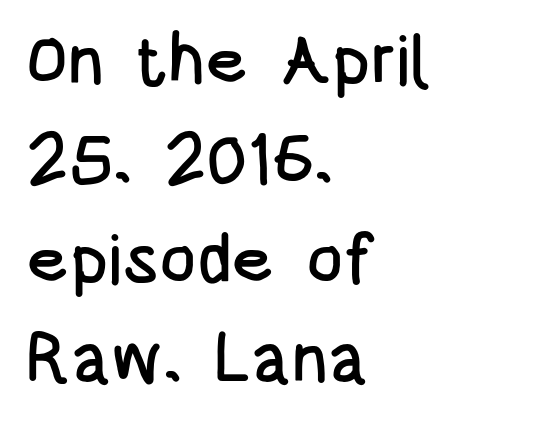
Note the varied advance widths — an 'i' is clearly narrower than an 'm'. You can tell from the bare stems that sans-serif type was used. Notice how the stems are strictly vertical — no italics here. Spacing between characters is what you'd get straight out of the box.
